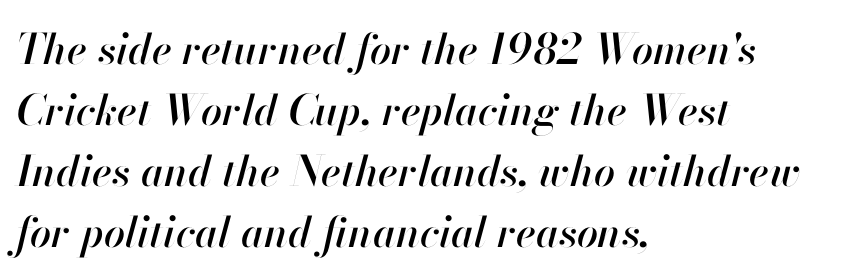
The image shows 42 px text type, italic (leaning right); set left-aligned, normal line spacing (1.45x), normal letter spacing, not underlined; high stroke contrast and a small x-height.
